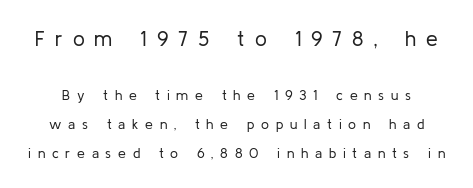
A student would notice the top passage is typeset larger than what follows. Is the type heavy? It reads as light-to-regular instead. One glance says open: line gaps are wider than usual. Every character sits straight up, as roman type does.
